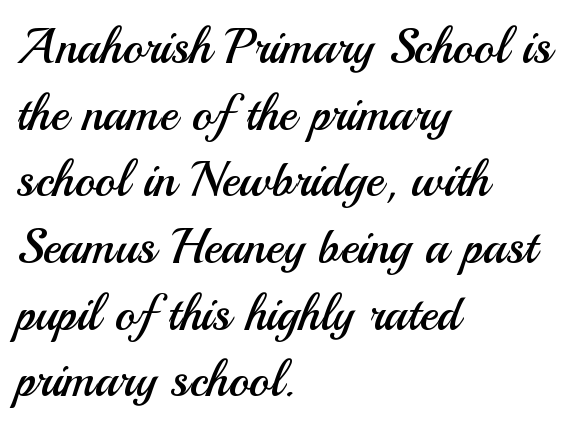
Q: Is the text bold? A: No.
Q: Is the text italic (slanted)? A: Yes.
Q: Is the typeface a serif or a sans-serif typeface? A: Sans-serif.
Q: Is the text underlined? A: No.
Q: How is the paragraph aligned? A: Left-aligned.
Q: Is the spacing between letters normal or unusually wide? A: Normal.
Q: Is the spacing between lines tight, normal or loose? A: Normal.
Q: Width (condensed, normal, or wide)? A: Normal.
Q: Stroke contrast? A: Medium.
Q: x-height? A: Small.
Q: Monospaced? A: No.
